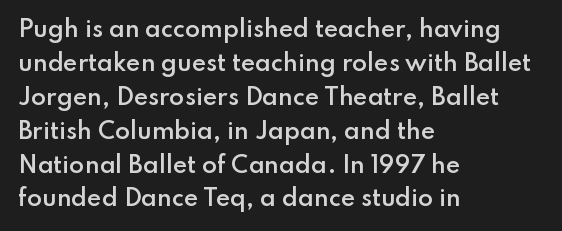
{"italic": "no", "bold": "semi", "underline": "no", "align": "left", "line_spacing": "normal", "line_spacing_ratio": 1.54, "letter_spacing": "normal", "letter_spacing_em": 0.0, "glyph_px": 22}
